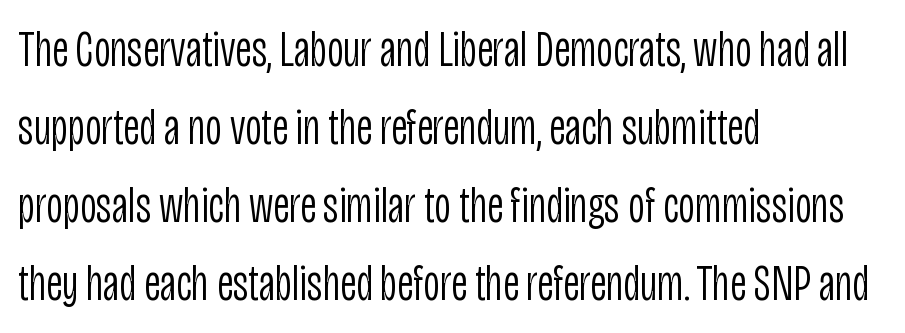
Letters rest on an invisible, unmarked baseline. The typeface has the unassuming heft of standard copy or less. Unlike italic type, these characters show no tilt at all. Observe the absence of serifs on each vertical stroke in this sample. The text block is weighted toward the left margin, trailing off unevenly rightward.
